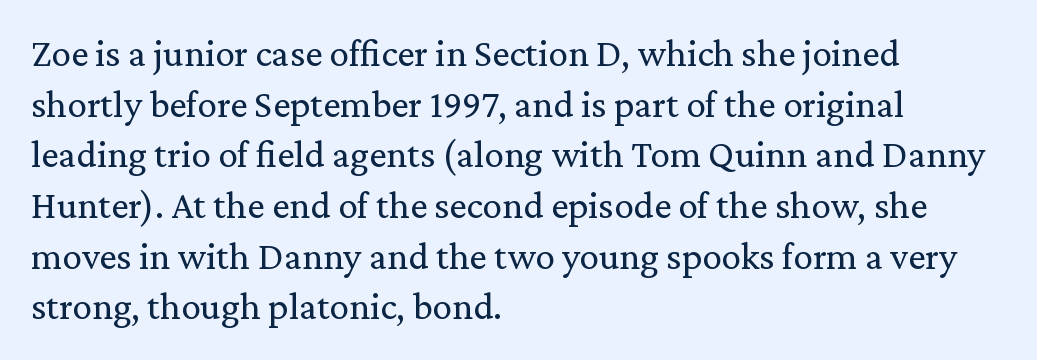
{"serif": "yes", "italic": "no", "bold": "no", "weight": "regular", "width": "normal", "stroke_contrast": "medium", "x_height": "medium", "monospaced": "no", "underline": "no", "align": "left", "line_spacing": "normal", "line_spacing_ratio": 1.3, "letter_spacing": "normal", "letter_spacing_em": 0.0, "glyph_px": 39}
